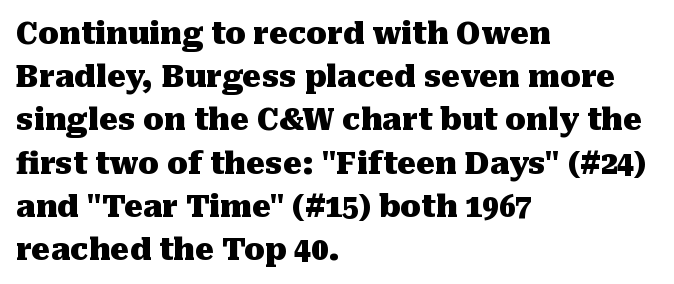
Proportional: the letters do not fall into vertical columns. Clear beneath every line of the passage. Italic? Not at all — the glyphs are vertical. The typesetter chose a ragged-right arrangement here. Small tapered or slab feet sit at the stroke ends, so this counts as serif.
